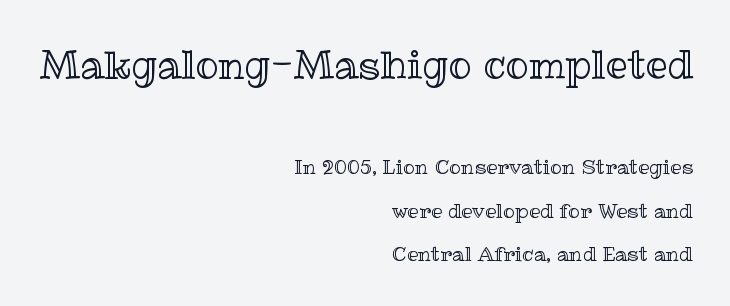
Q: Is the text italic (slanted)? A: No, it is upright.
Q: Is the text underlined? A: No.
Q: How is the paragraph aligned? A: Right-aligned.
Q: Is the spacing between letters normal or unusually wide? A: Normal.
Q: Is the spacing between lines tight, normal or loose? A: Loose.
Q: Which block of text is set in a larger size, the first (top) or the second (bottom)? A: The first (top) one.
Q: Width (condensed, normal, or wide)? A: Normal.
Q: x-height? A: Medium.
Q: Monospaced? A: No.
